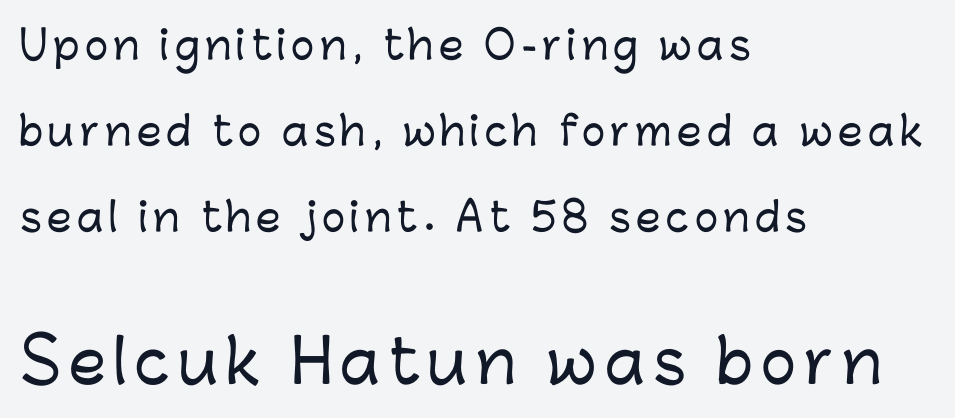
{"serif": "no", "italic": "no", "width": "normal", "stroke_contrast": "low", "x_height": "medium", "monospaced": "no", "underline": "no", "align": "left", "line_spacing": "loose", "line_spacing_ratio": 2.2, "larger_block": "second", "size_ratio": 1.51, "glyph_px": 59}
